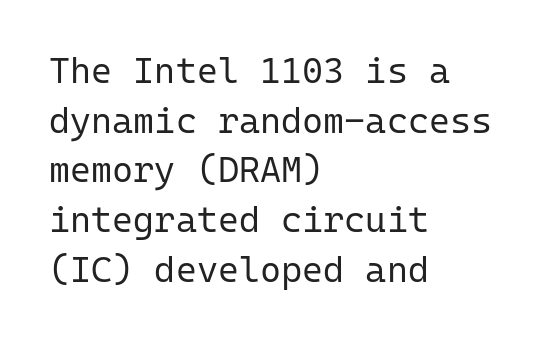
{"serif": "no", "italic": "no", "bold": "no", "weight": "regular", "width": "normal", "stroke_contrast": "low", "x_height": "medium", "monospaced": "yes", "underline": "no", "align": "left", "line_spacing": "normal", "line_spacing_ratio": 1.38, "letter_spacing": "normal", "letter_spacing_em": 0.0, "glyph_px": 36}
